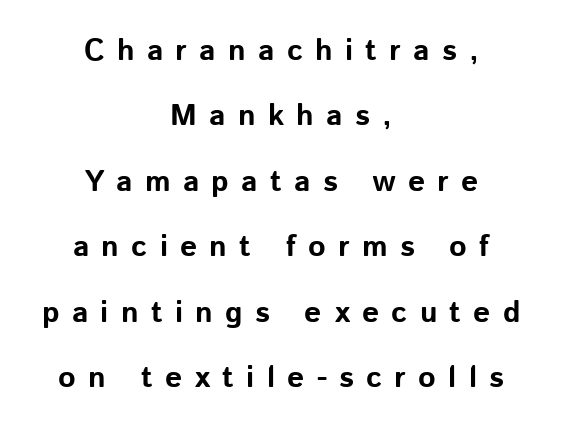
{"serif": "no", "italic": "no", "bold": "yes", "weight": "bold", "width": "normal", "stroke_contrast": "low", "x_height": "medium", "monospaced": "no", "underline": "no", "align": "center", "line_spacing": "loose", "line_spacing_ratio": 2.18, "letter_spacing": "wide", "letter_spacing_em": 0.41, "glyph_px": 30}
